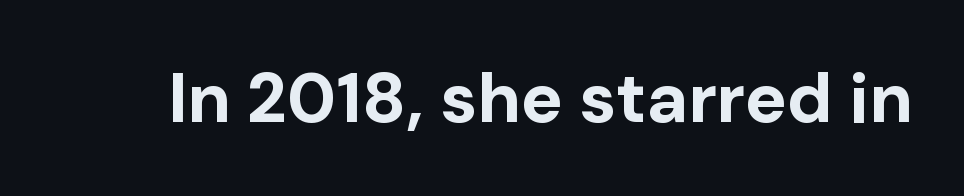
The image shows 70 px bold sans-serif type, upright; set normal letter spacing, not underlined; low stroke contrast and a medium x-height.
